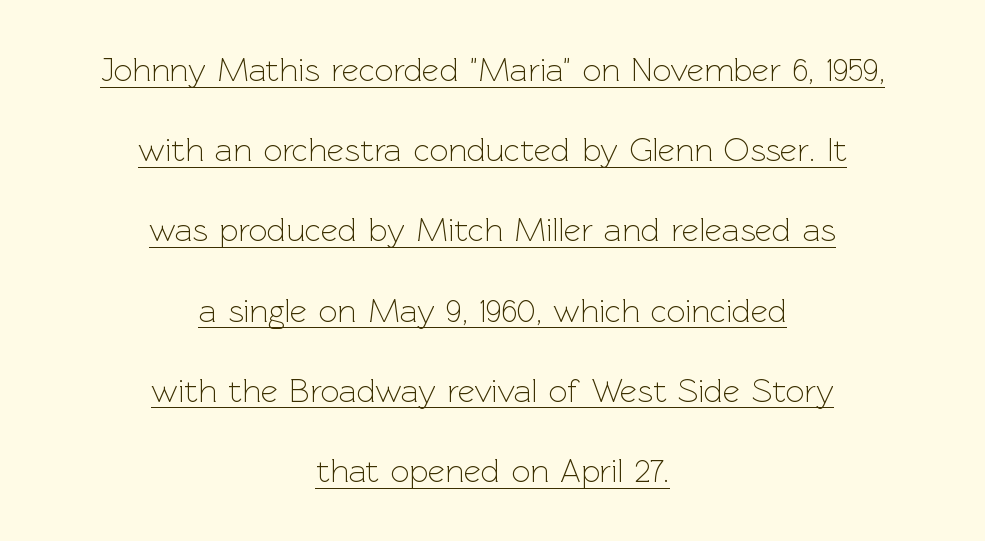
Each line of the rendering has a horizontal stroke beneath the glyphs. Proportional: the letters do not fall into vertical columns. This sample uses a sans-serif face. Is there much room between lines? Yes — plenty of vertical air separates them. The characters are drawn with everyday or finer stroke widths.
